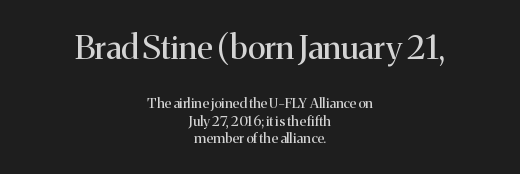
The image shows 33 px regular-weight serif type, upright; set centered, normal line spacing (1.26x), normal letter spacing, not underlined; the first (top) block is 2.36x larger; medium stroke contrast and a medium x-height.
